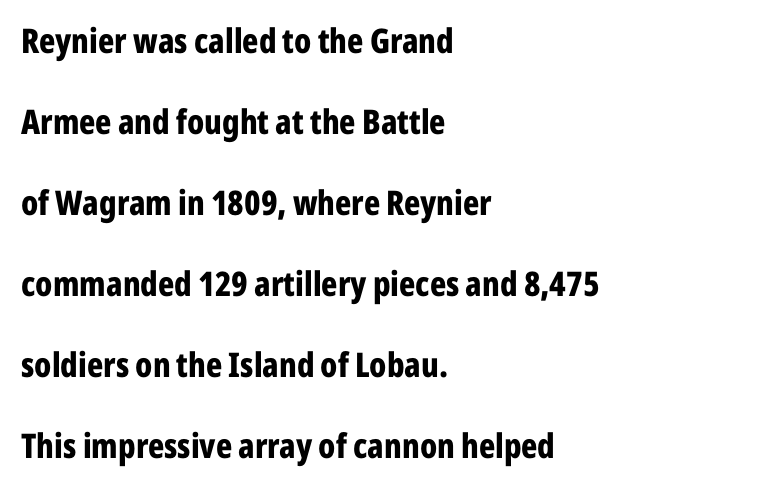
{"serif": "no", "italic": "no", "bold": "yes", "weight": "bold", "width": "condensed", "stroke_contrast": "low", "x_height": "medium", "monospaced": "no", "underline": "no", "align": "left", "line_spacing": "loose", "line_spacing_ratio": 2.38, "letter_spacing": "normal", "letter_spacing_em": 0.0, "glyph_px": 34}
